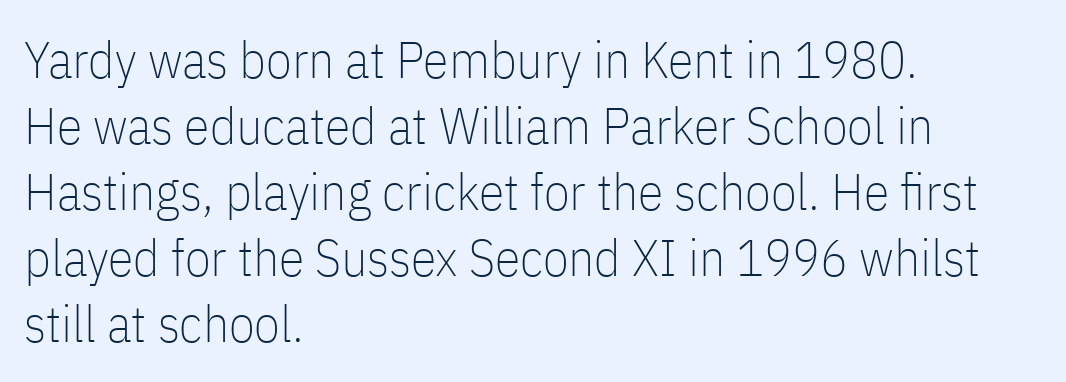
{"serif": "no", "italic": "no", "bold": "no", "weight": "thin", "width": "condensed", "stroke_contrast": "low", "x_height": "medium", "monospaced": "no", "underline": "no", "align": "left", "line_spacing": "normal", "line_spacing_ratio": 1.27, "letter_spacing": "normal", "letter_spacing_em": 0.0, "glyph_px": 52}
